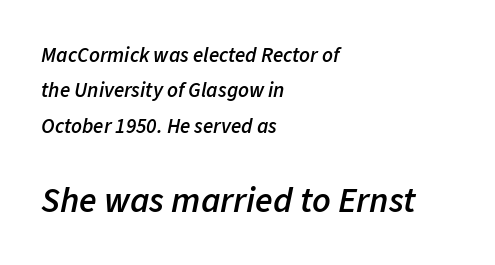
Caption: multi-line text, flush left, ragged right. The specimen omits any rule beneath the text block's lines. Leading: standard. The line texture is even and compact thanks to regular tracking. Look at the glyph heights: the lower group is clearly the bigger setting. Think of a printed novel: that variable character pitch is what you see here.
